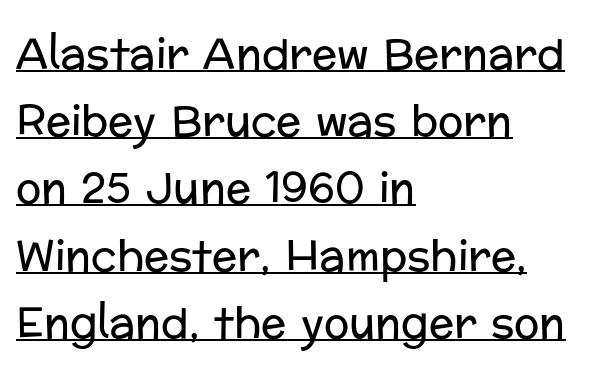
Students, observe the line beneath the letters — that is underlining. The text was rendered using a sans face with plain stroke endings. Alignment: flush left. In terms of posture, this sample is upright. Look at the tracking — it's just the regular setting, nothing added. Counters stay open thanks to moderate or lighter strokes.
